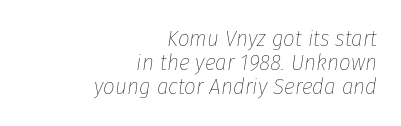
The image shows 23 px text type, italic (leaning right); set right-aligned, tight line spacing (1.05x), normal letter spacing, not underlined.
